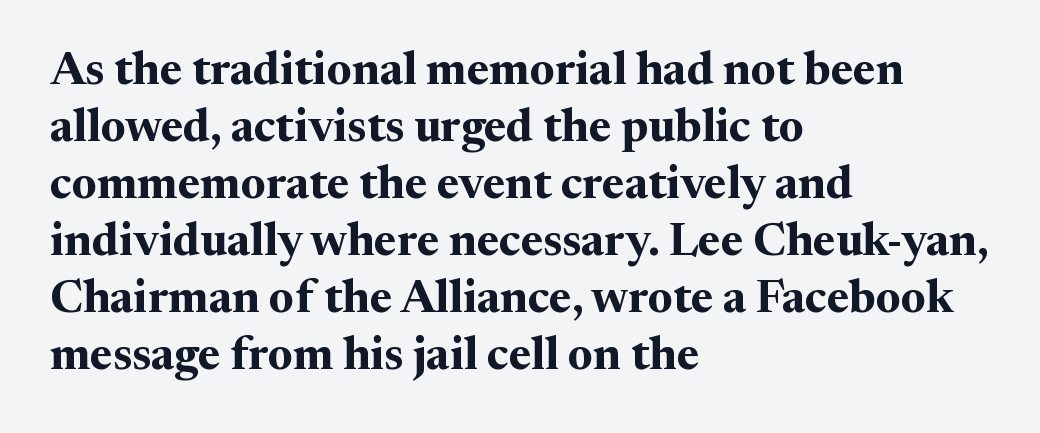
{"serif": "yes", "italic": "no", "bold": "yes", "weight": "bold", "width": "normal", "stroke_contrast": "medium", "x_height": "medium", "monospaced": "no", "underline": "no", "align": "left", "line_spacing_ratio": 1.24, "letter_spacing": "normal", "letter_spacing_em": 0.0, "glyph_px": 46}
